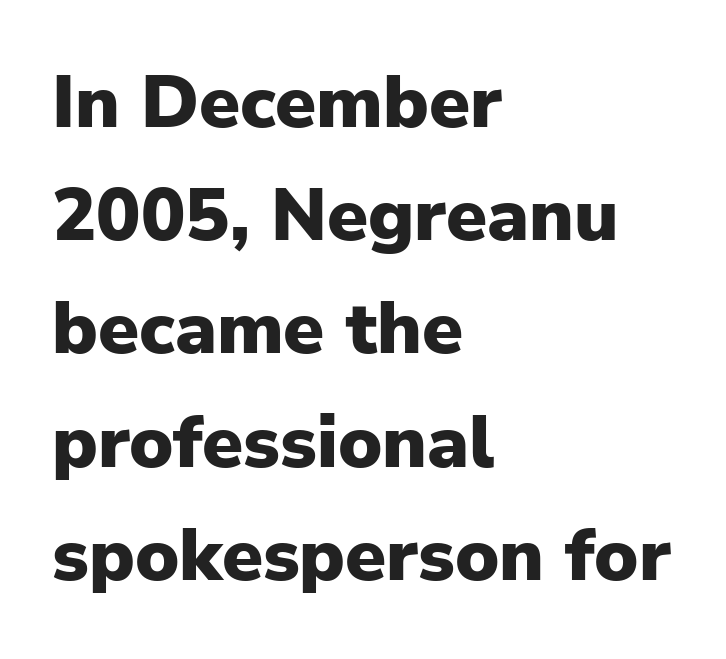
The image shows 74 px heavy sans-serif type, upright; set left-aligned, normal line spacing (1.53x), normal letter spacing, not underlined; low stroke contrast and a medium x-height.
